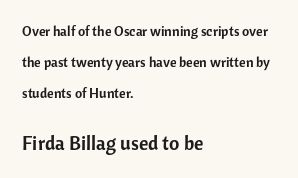
{"italic": "no", "underline": "no", "align": "left", "line_spacing": "loose", "line_spacing_ratio": 2.2, "letter_spacing": "normal", "letter_spacing_em": 0.0, "larger_block": "second", "size_ratio": 1.43, "glyph_px": 20}
